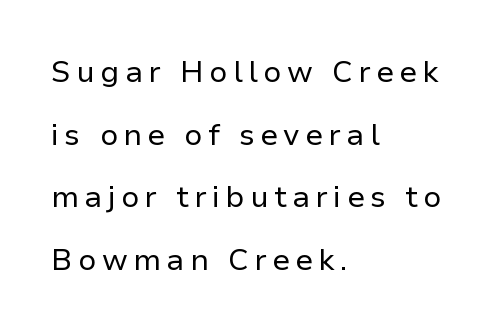
{"serif": "no", "italic": "no", "bold": "no", "weight": "regular", "width": "normal", "stroke_contrast": "low", "x_height": "medium", "monospaced": "no", "underline": "no", "align": "left", "line_spacing": "loose", "line_spacing_ratio": 2.09, "glyph_px": 30}
